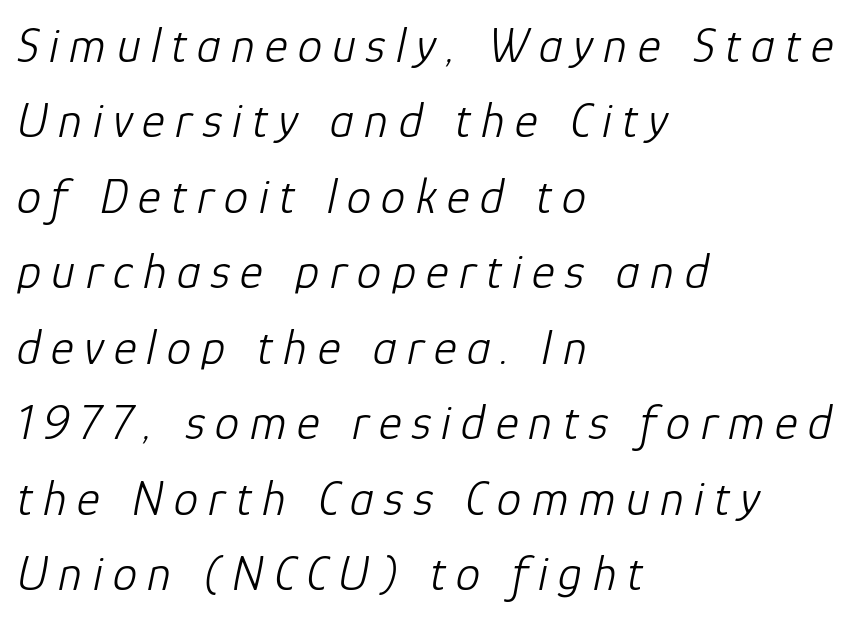
The image shows 49 px light type, italic (leaning right); set left-aligned, normal line spacing (1.54x), unusually wide letter spacing (+0.21 em), not underlined; low stroke contrast and a medium x-height.
